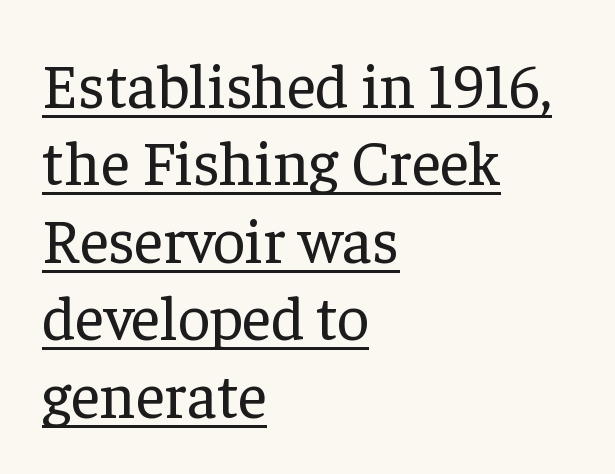
{"serif": "yes", "italic": "no", "bold": "no", "weight": "regular", "width": "normal", "stroke_contrast": "low", "x_height": "medium", "monospaced": "no", "underline": "yes", "align": "left", "line_spacing_ratio": 1.23, "letter_spacing": "normal", "letter_spacing_em": 0.0, "glyph_px": 63}
